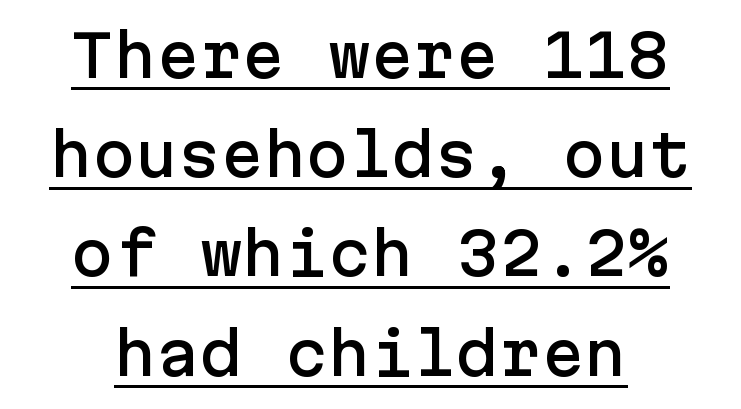
Compared with typical body copy, the letter spacing here is the same. These lines are composed in type without serifs. The typesetter has applied underlining to the passage shown. Italic: no, the glyphs are upright roman.
